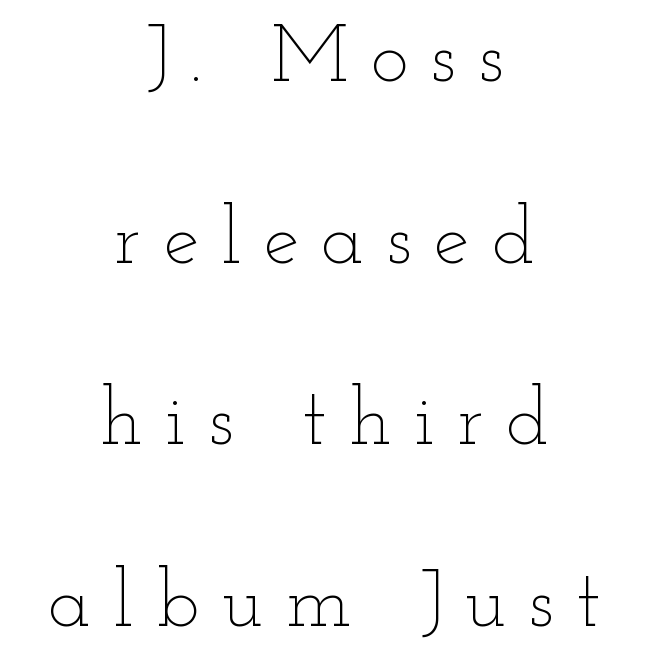
The image shows 80 px thin, wide type, upright; set centered, loose line spacing (2.27x), unusually wide letter spacing (+0.28 em), not underlined; low stroke contrast and a small x-height.
